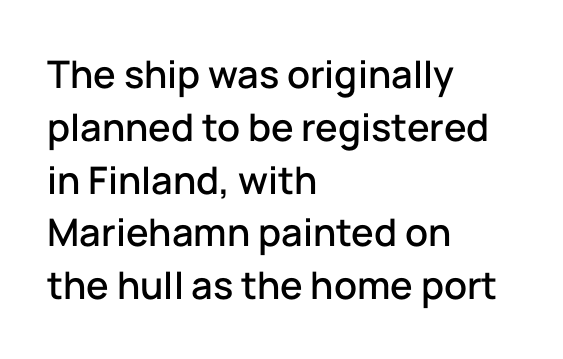
{"serif": "no", "italic": "no", "width": "normal", "stroke_contrast": "low", "x_height": "medium", "monospaced": "no", "underline": "no", "align": "left", "line_spacing": "normal", "line_spacing_ratio": 1.39, "letter_spacing": "normal", "letter_spacing_em": 0.0, "glyph_px": 38}
